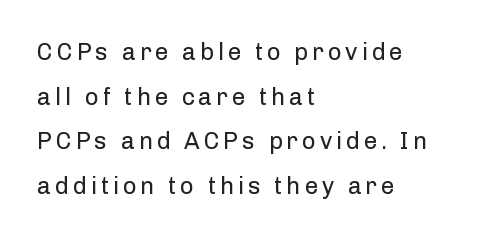
{"italic": "no", "bold": "no", "underline": "no", "align": "left", "line_spacing_ratio": 1.86, "glyph_px": 24}
